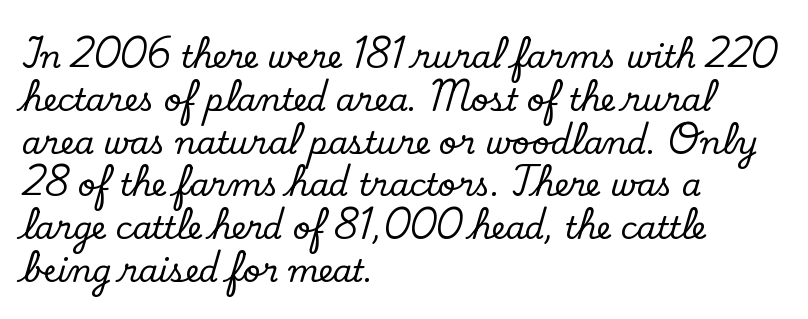
Q: Is the text italic (slanted)? A: Yes.
Q: Is the typeface a serif or a sans-serif typeface? A: Serif.
Q: Is the text underlined? A: No.
Q: How is the paragraph aligned? A: Left-aligned.
Q: Is the spacing between letters normal or unusually wide? A: Normal.
Q: Is the spacing between lines tight, normal or loose? A: Normal.
Q: Width (condensed, normal, or wide)? A: Normal.
Q: Stroke contrast? A: Low.
Q: x-height? A: Small.
Q: Monospaced? A: No.
